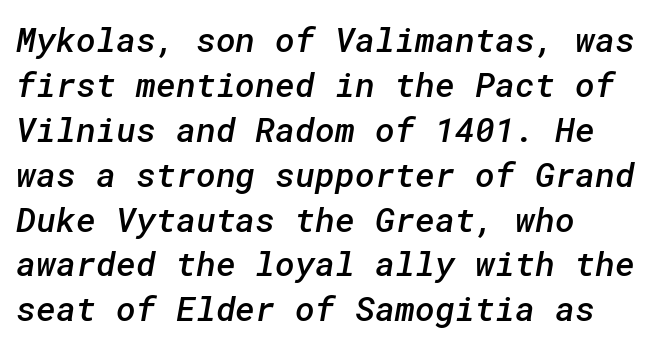
The image shows 34 px semibold sans-serif type; set left-aligned, normal line spacing (1.32x), normal letter spacing, not underlined; low stroke contrast and a medium x-height.
